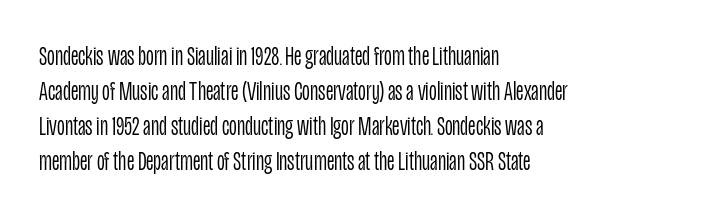
The image shows 27 px text type, upright; set left-aligned, normal line spacing (1.3x), normal letter spacing, not underlined.
